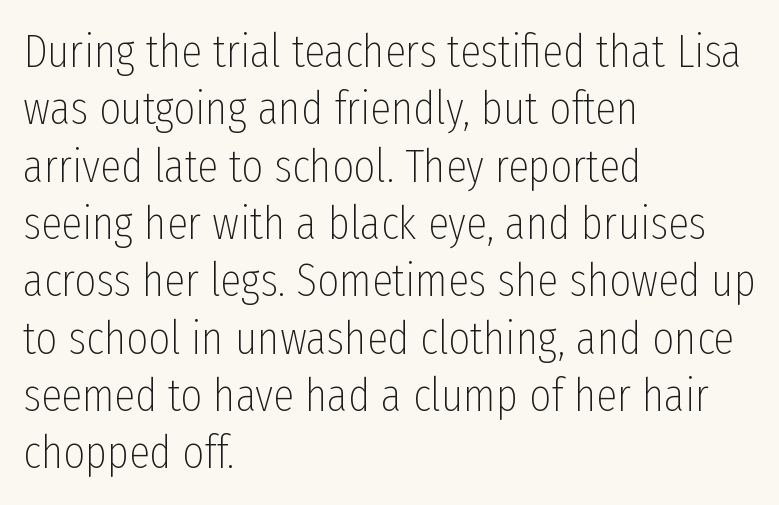
The image shows 47 px thin, condensed sans-serif type, upright; set left-aligned, line spacing 1.22x, normal letter spacing, not underlined; low stroke contrast and a medium x-height.
